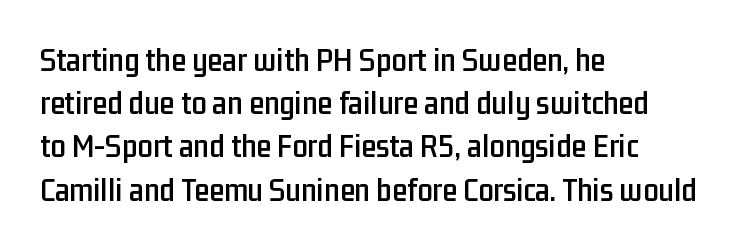
What stands out about the letter spacing? Nothing — it is the standard amount. These lines are set flush left with a ragged right edge. Nobody drew a line under any word here. A roman cut, with each character standing at attention. Classification — sans serif.
